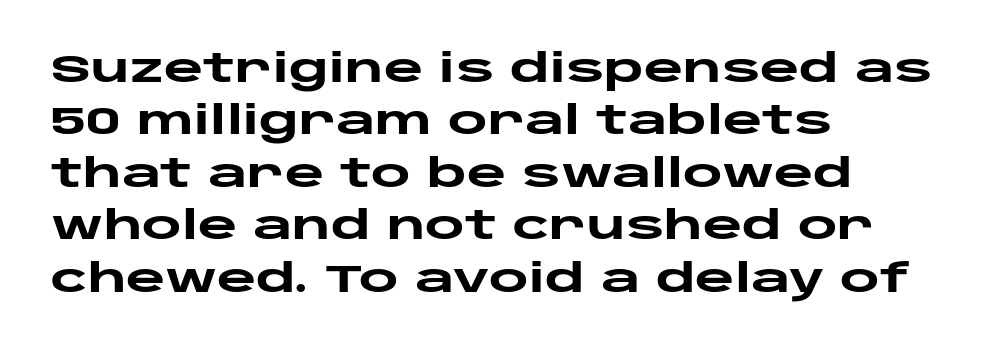
The image shows 38 px heavy, wide sans-serif type, upright; set left-aligned, normal line spacing (1.38x), normal letter spacing, not underlined; low stroke contrast and a large x-height.
